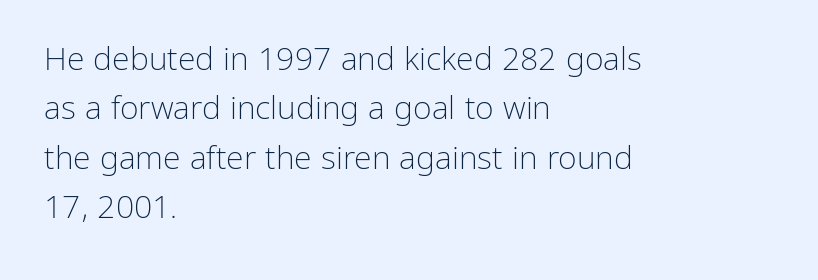
The rendering shows plain stroke endings on the letterforms — a sans-serif design. Stem width sits at or under what a default text font uses. Line spacing here is normal. Nobody drew a line under any word here. Tracking here is standard; glyphs follow each other at the usual distance. Note the varied advance widths — an 'i' is clearly narrower than an 'm'.
